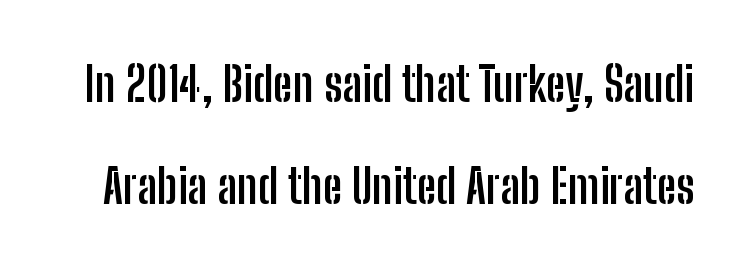
The passage shown has conventional tracking throughout. The zone under the glyphs is completely vacant. The leading is generous, giving the passage an open texture. A typesetter would mark this as roman, not italic. The characters display no serif detailing; their extremities are plain. A typesetter would call this proportional, since set widths differ per character.
